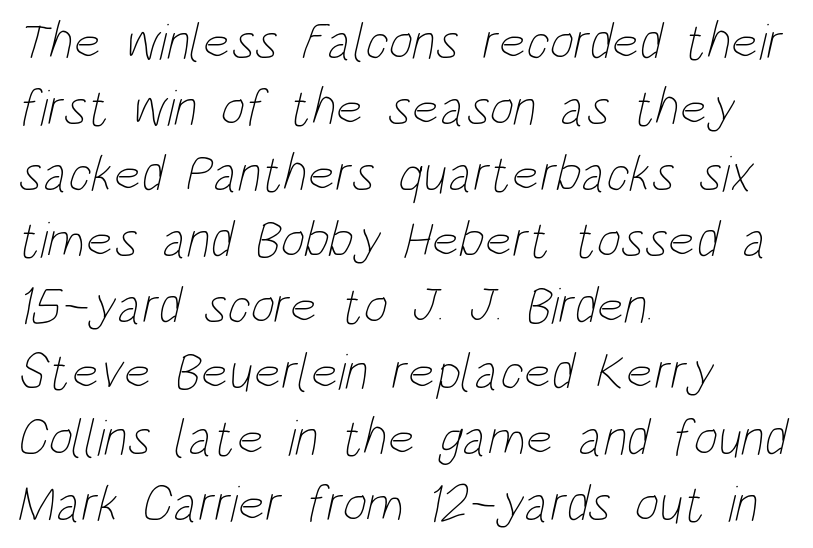
{"bold": "no", "weight": "thin", "width": "condensed", "stroke_contrast": "low", "x_height": "large", "monospaced": "no", "underline": "no", "align": "left", "line_spacing": "normal", "line_spacing_ratio": 1.27, "letter_spacing": "normal", "letter_spacing_em": 0.0, "glyph_px": 52}
